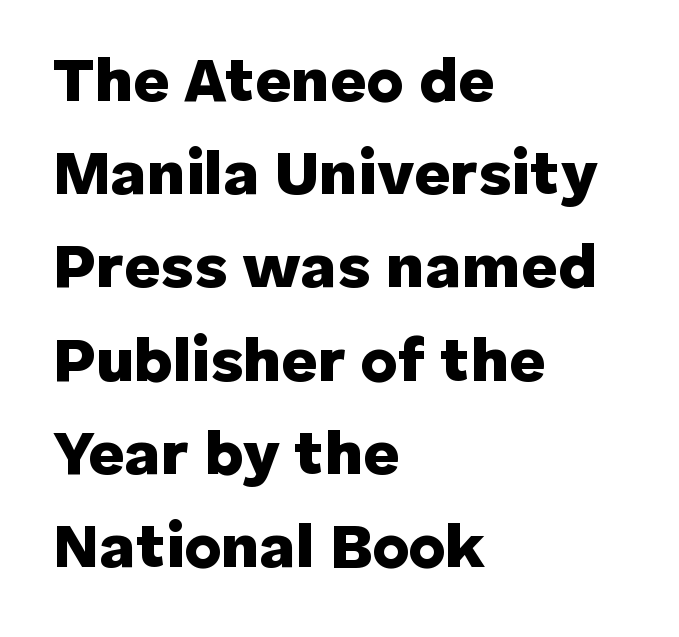
{"serif": "no", "italic": "no", "bold": "yes", "weight": "heavy", "width": "normal", "stroke_contrast": "low", "x_height": "medium", "monospaced": "no", "underline": "no", "align": "left", "line_spacing": "normal", "line_spacing_ratio": 1.48, "letter_spacing": "normal", "letter_spacing_em": 0.0, "glyph_px": 63}
